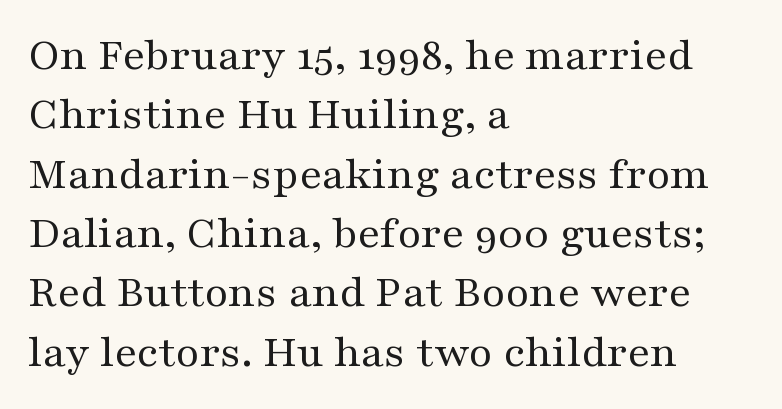
Does extra space separate the letters? No, they use regular spacing. Leftover space on each line is placed entirely after the last word. The face looks like a standard text weight, possibly lighter. Quick note: underline off. Quick note: not italic, upright. Rows of type keep a routine distance in the vertical direction.
